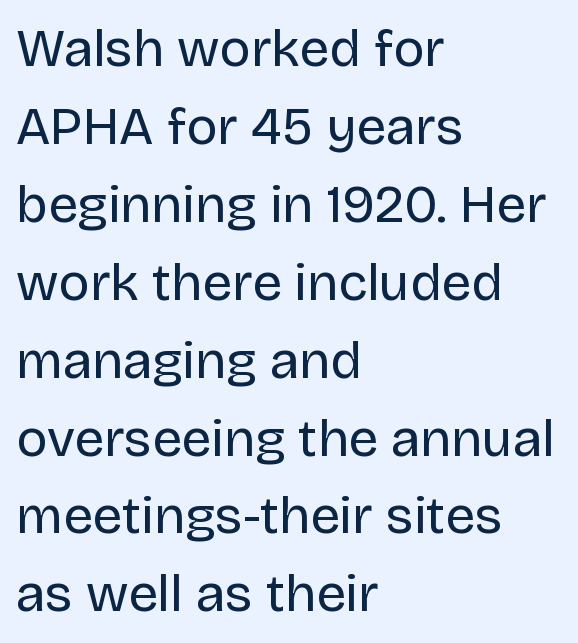
{"serif": "no", "italic": "no", "bold": "no", "weight": "regular", "width": "normal", "stroke_contrast": "low", "x_height": "large", "monospaced": "no", "underline": "no", "align": "left", "line_spacing": "normal", "line_spacing_ratio": 1.47, "letter_spacing": "normal", "letter_spacing_em": 0.0, "glyph_px": 53}
